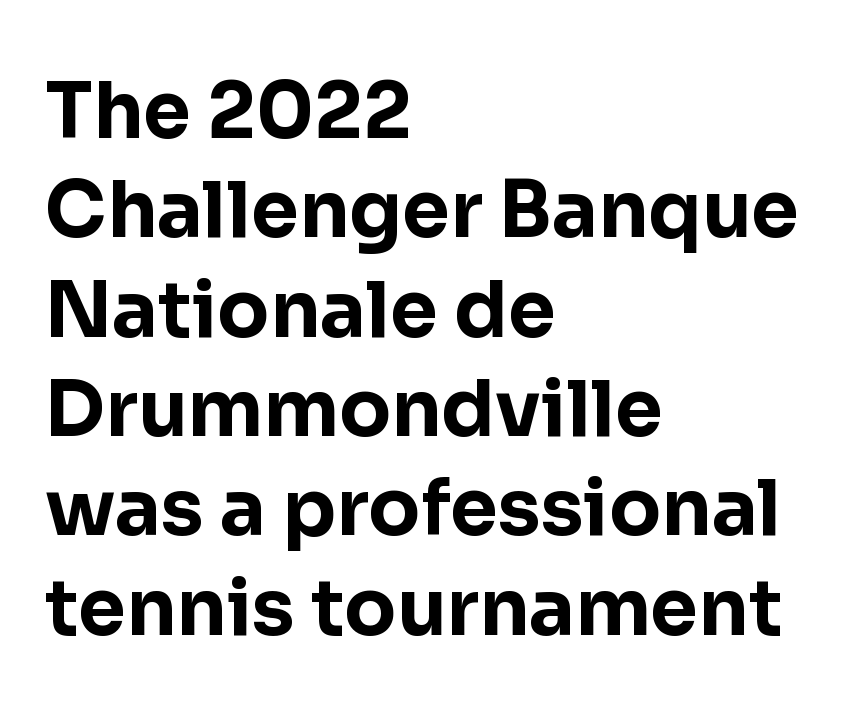
The image shows 77 px bold sans-serif type, upright; set left-aligned, normal line spacing (1.29x), normal letter spacing, not underlined; low stroke contrast and a medium x-height.
